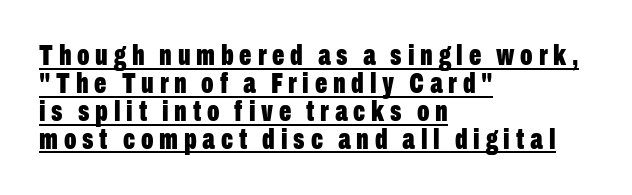
{"serif": "no", "italic": "no", "bold": "yes", "weight": "bold", "width": "condensed", "stroke_contrast": "low", "x_height": "medium", "monospaced": "no", "underline": "yes", "align": "left", "line_spacing": "tight", "line_spacing_ratio": 0.96, "letter_spacing": "wide", "letter_spacing_em": 0.2, "glyph_px": 29}
